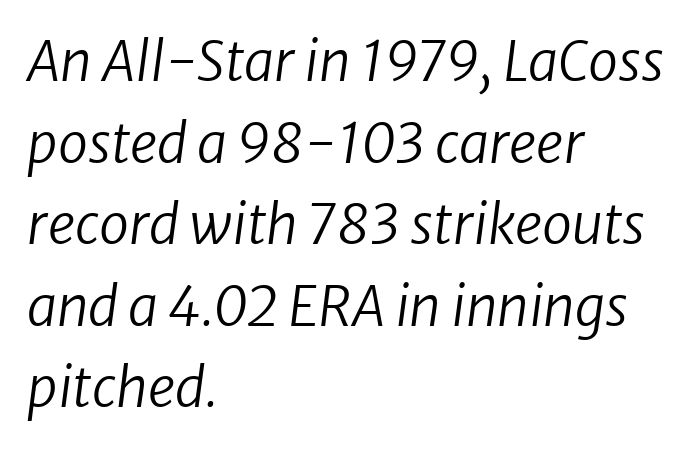
Glyph-to-glyph distance matches everyday printed text. Horizontal alignment here is leftward, the default for most running prose. The passage shown is not bold in any degree. Normally led — the rows are evenly, conventionally spaced. Here the designer chose a conventional face with non-uniform glyph widths.
